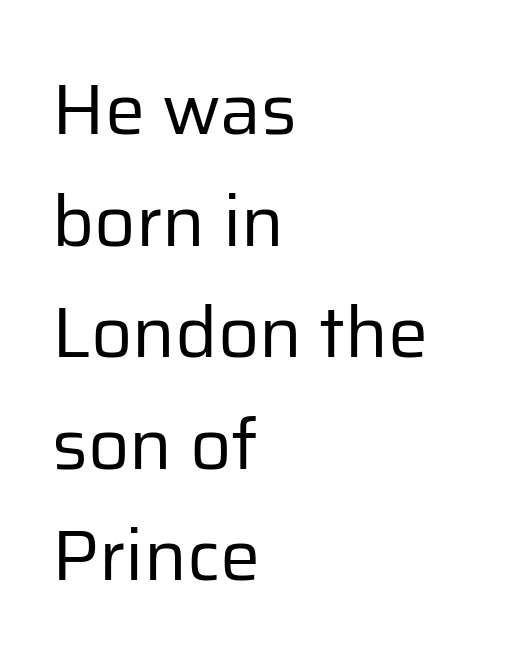
The image shows 72 px regular-weight sans-serif type, upright; set left-aligned, normal line spacing (1.55x), normal letter spacing, not underlined; low stroke contrast and a medium x-height.
